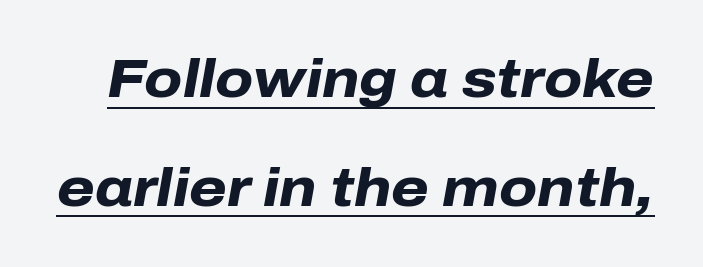
Q: Is the text bold? A: Yes.
Q: Is the text italic (slanted)? A: Yes, it leans right by about 10 degrees.
Q: Is the text underlined? A: Yes.
Q: Is the spacing between letters normal or unusually wide? A: Normal.
Q: Is the spacing between lines tight, normal or loose? A: Loose.
Q: Width (condensed, normal, or wide)? A: Normal.
Q: Stroke contrast? A: Low.
Q: x-height? A: Medium.
Q: Monospaced? A: No.
